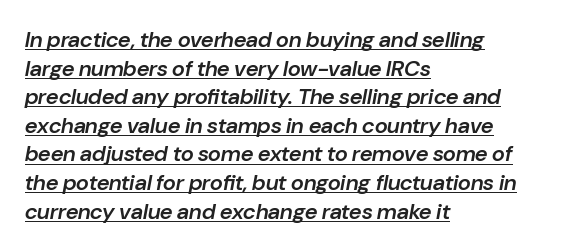
{"italic": "yes", "lean": "right", "slant_degrees": 10, "bold": "semi", "underline": "yes", "align": "left", "line_spacing": "normal", "line_spacing_ratio": 1.3, "letter_spacing": "normal", "letter_spacing_em": 0.0, "glyph_px": 22}
